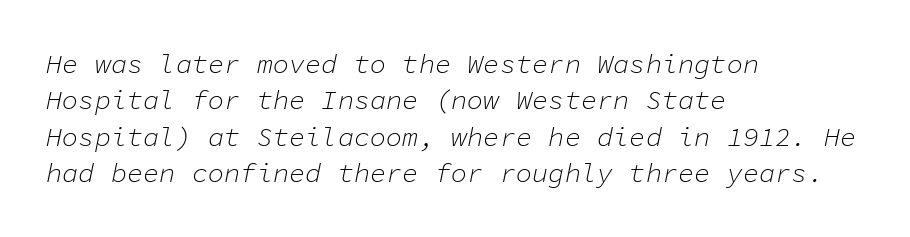
Q: Is the text bold? A: No.
Q: Is the text italic (slanted)? A: Yes, it leans right by about 11 degrees.
Q: Is the text underlined? A: No.
Q: How is the paragraph aligned? A: Left-aligned.
Q: Is the spacing between letters normal or unusually wide? A: Normal.
Q: Is the spacing between lines tight, normal or loose? A: Normal.
